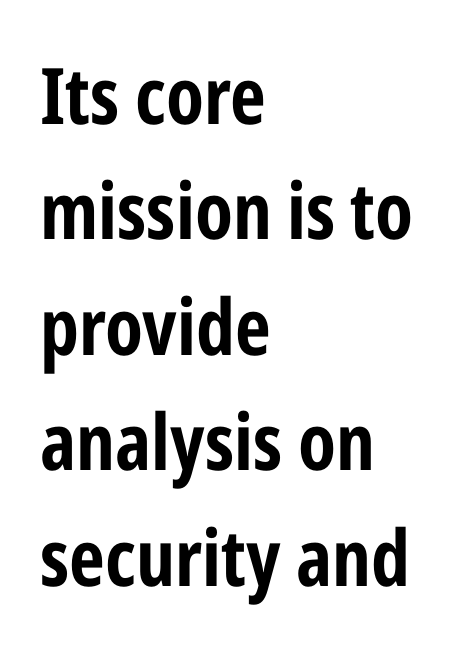
The image shows 78 px bold, condensed sans-serif type, upright; set left-aligned, normal line spacing (1.48x), normal letter spacing, not underlined; low stroke contrast and a medium x-height.
